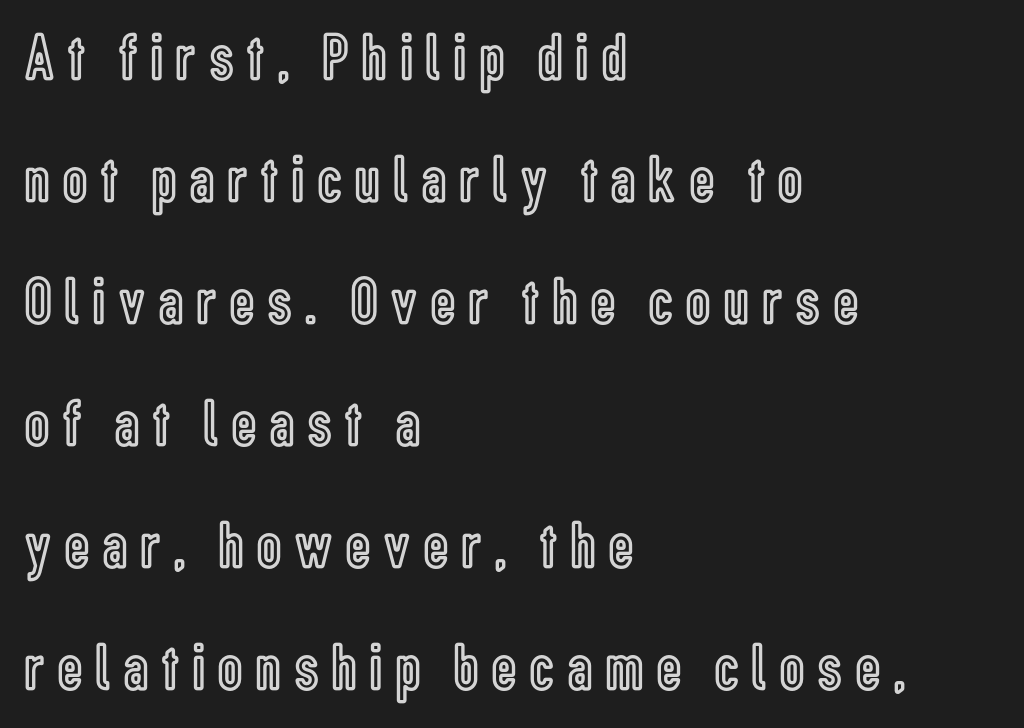
The gap between lines stays unmarked. Short and long lines alike share a common starting point at left. No italicization has been applied; the sample stays upright. Observe the wide spacing: letters keep a clear distance from each other. The letters advance in unequal steps, a hallmark of proportional type.
